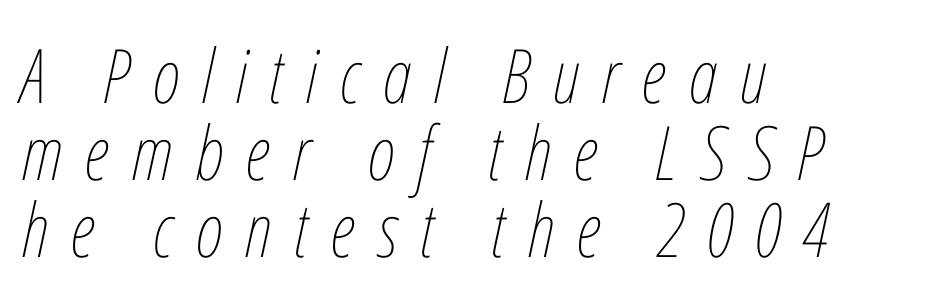
This rendering uses left alignment, leaving the right contour irregular. Compared with ordinary roman type, these characters are visibly tilted. The strip under each line holds only bare page. The rendering uses natural spacing where letterforms have individual widths.
